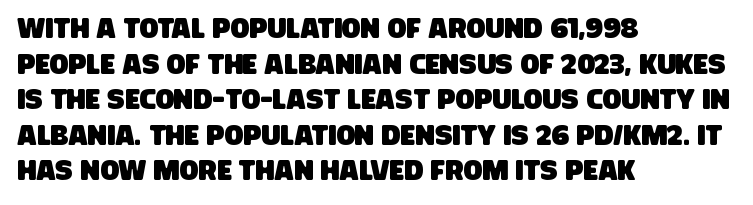
Q: Is the typeface a serif or a sans-serif typeface? A: Sans-serif.
Q: Is the text underlined? A: No.
Q: How is the paragraph aligned? A: Left-aligned.
Q: Is the spacing between letters normal or unusually wide? A: Normal.
Q: Is the spacing between lines tight, normal or loose? A: Normal.
Q: Width (condensed, normal, or wide)? A: Condensed.
Q: Stroke contrast? A: Low.
Q: x-height? A: Large.
Q: Monospaced? A: No.
